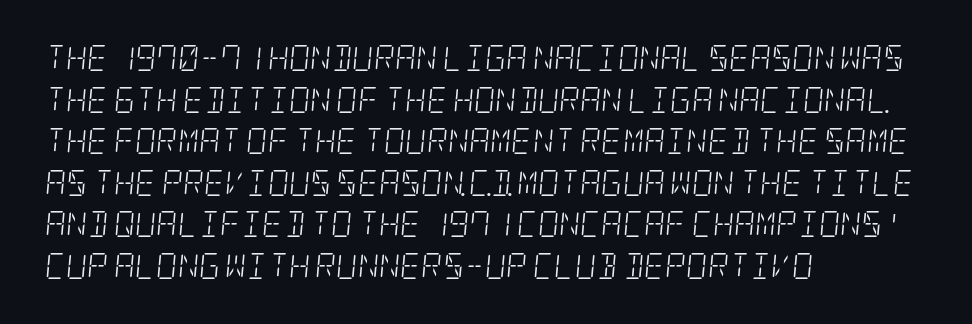
{"italic": "yes", "lean": "right", "slant_degrees": 5, "bold": "no", "underline": "no", "align": "left", "line_spacing": "normal", "line_spacing_ratio": 1.6, "letter_spacing": "normal", "letter_spacing_em": 0.0, "glyph_px": 26}
